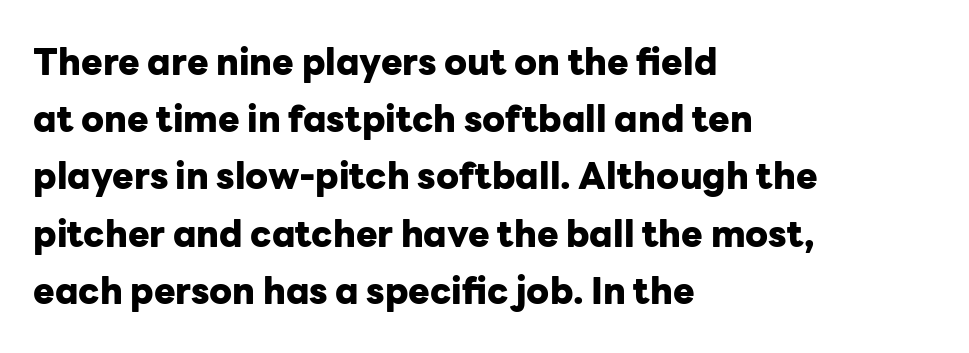
{"serif": "no", "italic": "no", "bold": "yes", "weight": "heavy", "width": "normal", "stroke_contrast": "low", "x_height": "medium", "monospaced": "no", "underline": "no", "align": "left", "line_spacing": "normal", "line_spacing_ratio": 1.59, "letter_spacing": "normal", "letter_spacing_em": 0.0, "glyph_px": 36}
